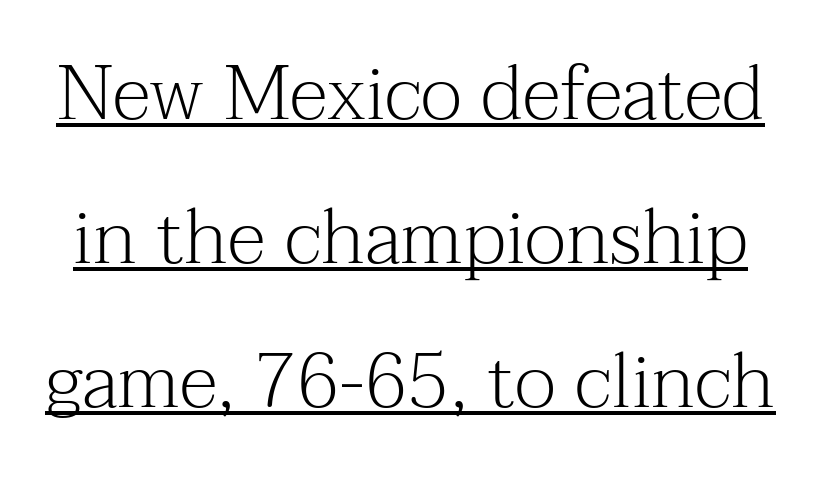
The image shows 77 px light serif type, upright; set line spacing 1.87x, normal letter spacing, underlined; medium stroke contrast and a medium x-height.
